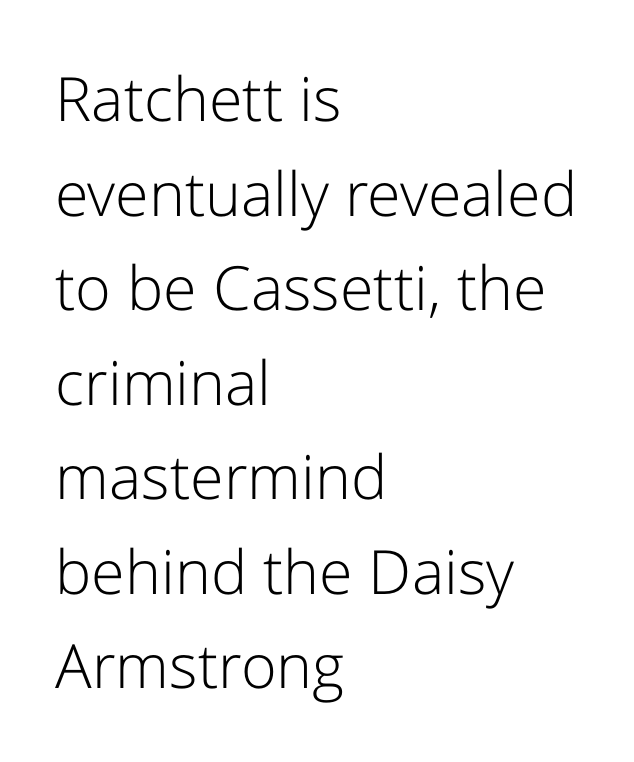
Beneath every word, the page is bare. The letters stand upright; this is a roman face. A typesetter would label this face a sans. Looks like regular typesetting: each glyph gets only the width it needs. If you measured baseline to baseline, you'd find a middling distance.
